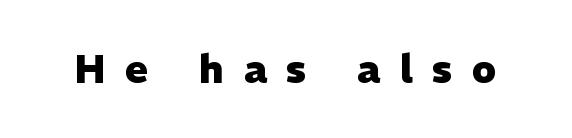
Glyph-to-glyph distance is far greater than everyday printed text. Note: no serifs on the glyphs. Characters remain perfectly vertical along every line. Chunky letters — that's bold for sure. You could not count columns in this text — the font is proportionally spaced.
